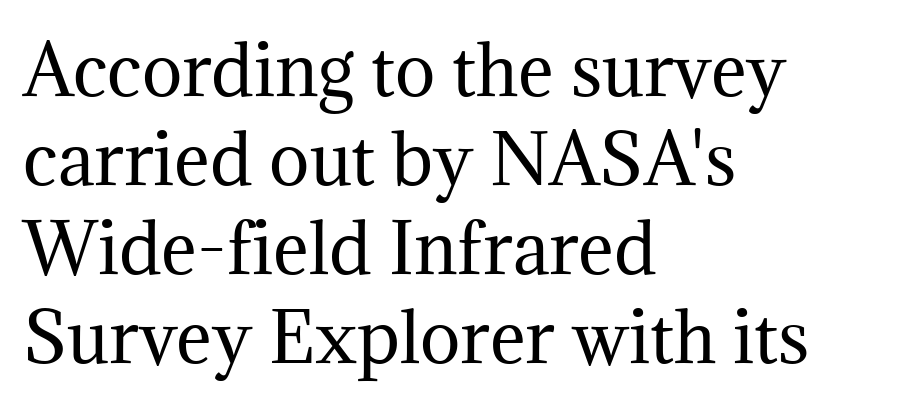
The image shows 68 px regular-weight serif type, upright; set left-aligned, normal line spacing (1.31x), normal letter spacing, not underlined; medium stroke contrast and a medium x-height.
